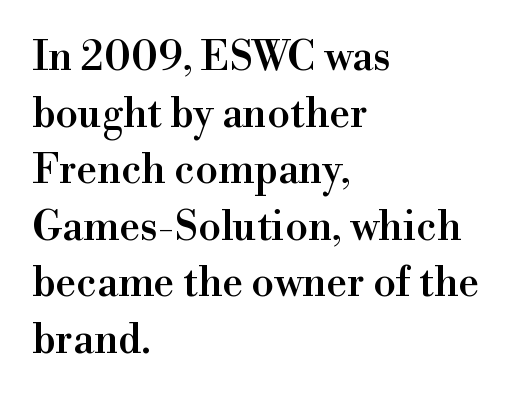
The image shows 41 px serif type, upright; set left-aligned, normal line spacing (1.38x), normal letter spacing, not underlined; a small x-height.
